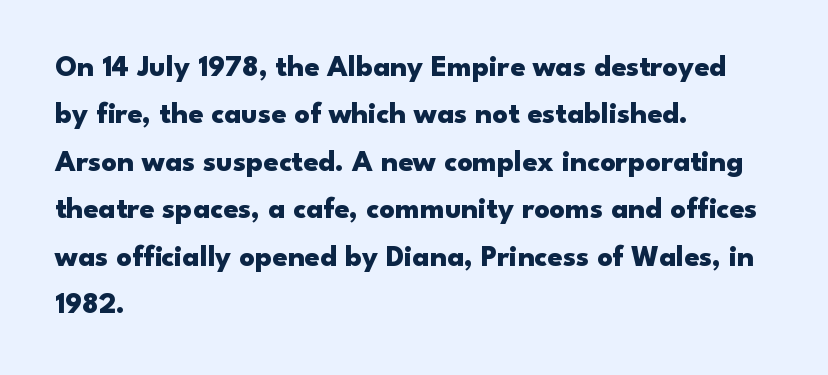
Plenty of ink on the page — the face is bold. Do the characters align in a grid? No, the font is proportional. The axis of the letterforms is exactly vertical. The letters carry no serifs — their stems end cleanly without finishing strokes. The specimen omits any rule beneath the text block's lines. The letterforms sit shoulder to shoulder at normal distance.
